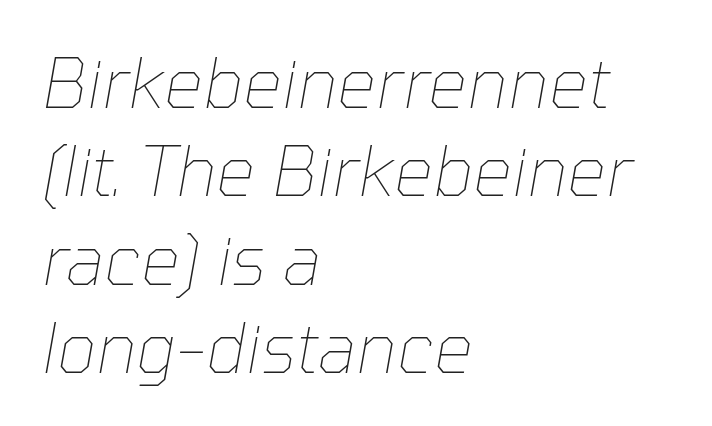
Beneath every word, the page is bare. The glyphs look as if they've been sheared to an angle. If you drew a ruler down the left edge, every line would touch it. Looks like regular typesetting: each glyph gets only the width it needs.
